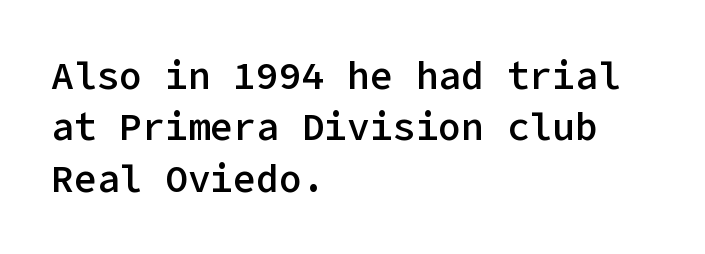
The image shows 38 px semibold sans-serif type, upright; set left-aligned, normal line spacing (1.35x), normal letter spacing, not underlined; low stroke contrast and a medium x-height.
